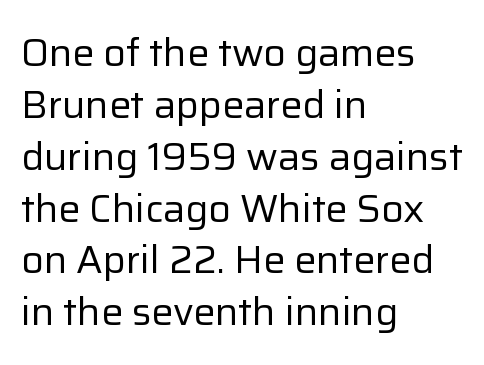
The image shows 39 px regular-weight sans-serif type, upright; set left-aligned, normal line spacing (1.33x), normal letter spacing, not underlined; low stroke contrast and a medium x-height.
